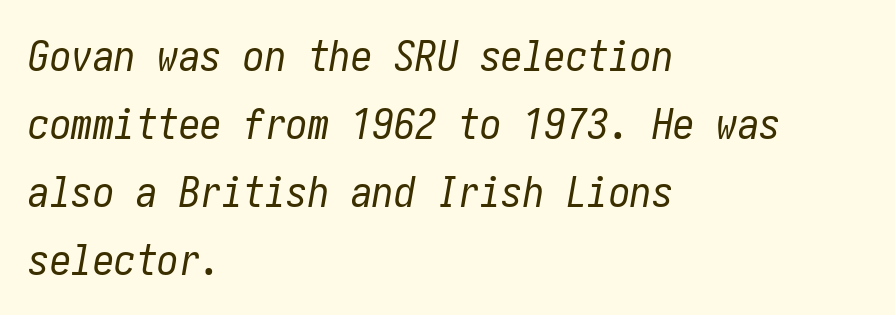
{"italic": "yes", "lean": "right", "slant_degrees": 10, "bold": "no", "weight": "regular", "width": "condensed", "stroke_contrast": "low", "x_height": "medium", "underline": "no", "align": "left", "line_spacing": "normal", "line_spacing_ratio": 1.58, "letter_spacing": "normal", "letter_spacing_em": 0.0, "glyph_px": 43}
